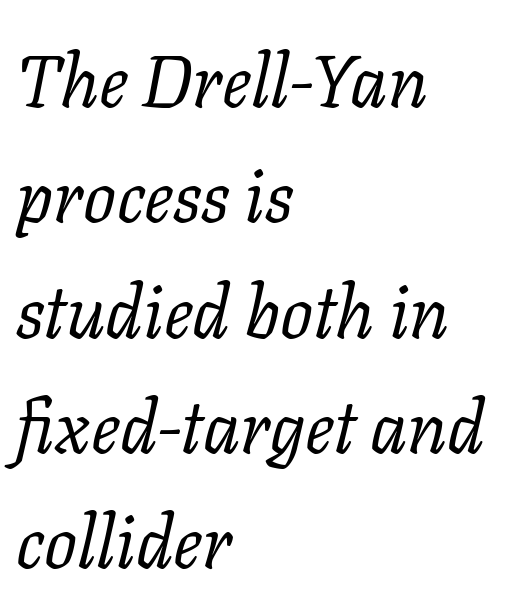
{"serif": "yes", "italic": "yes", "lean": "right", "slant_degrees": 11, "bold": "no", "weight": "regular", "width": "normal", "stroke_contrast": "low", "x_height": "medium", "monospaced": "no", "underline": "no", "align": "left", "line_spacing": "normal", "line_spacing_ratio": 1.58, "letter_spacing": "normal", "letter_spacing_em": 0.0, "glyph_px": 73}
